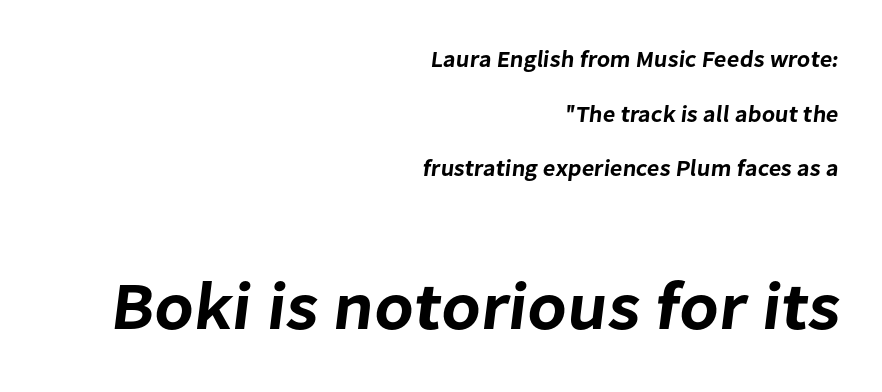
Small over large — that's the arrangement of the two blocks here. The glyphs are unaccompanied by any horizontal stroke below them. The passage shown is typed in a proportional face where columns would drift. The leading is generous, giving the passage an open texture. Teacher's note: observe the even right margin — that is flush-right alignment. Default kerning and tracking; the words read as compact shapes.
